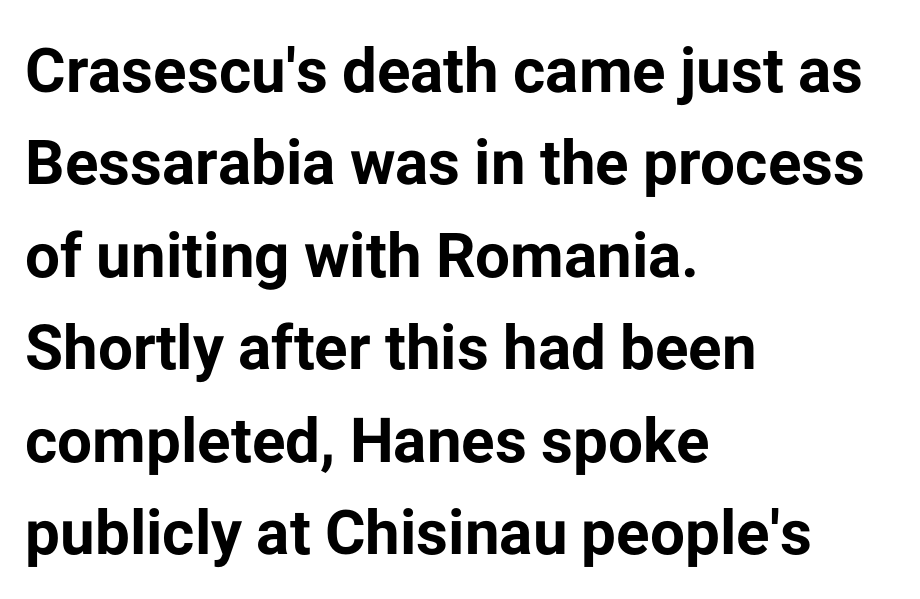
Q: Is the text bold? A: Yes.
Q: Is the text italic (slanted)? A: No, it is upright.
Q: Is the typeface a serif or a sans-serif typeface? A: Sans-serif.
Q: Is the text underlined? A: No.
Q: How is the paragraph aligned? A: Left-aligned.
Q: Is the spacing between letters normal or unusually wide? A: Normal.
Q: Is the spacing between lines tight, normal or loose? A: Normal.
Q: Width (condensed, normal, or wide)? A: Normal.
Q: Stroke contrast? A: Low.
Q: x-height? A: Medium.
Q: Monospaced? A: No.
